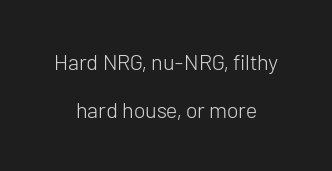
{"italic": "no", "bold": "no", "underline": "no", "align": "center", "line_spacing": "loose", "line_spacing_ratio": 2.17, "letter_spacing": "normal", "letter_spacing_em": 0.0, "glyph_px": 22}
